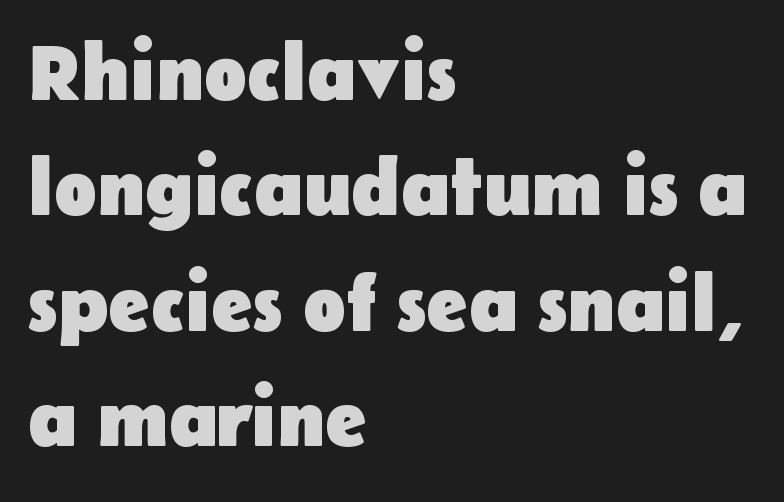
{"serif": "no", "italic": "no", "bold": "yes", "weight": "heavy", "width": "normal", "stroke_contrast": "low", "x_height": "medium", "monospaced": "no", "underline": "no", "align": "left", "line_spacing": "normal", "line_spacing_ratio": 1.46, "letter_spacing": "normal", "letter_spacing_em": 0.0, "glyph_px": 79}
